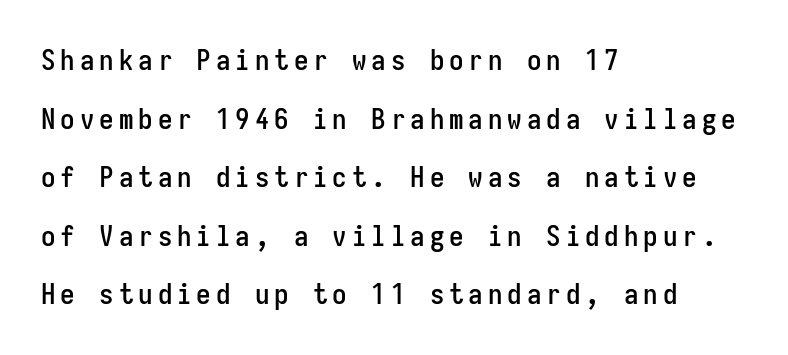
The image shows 29 px condensed sans-serif type, upright, monospaced; set left-aligned, loose line spacing (2.02x), not underlined; low stroke contrast and a medium x-height.
